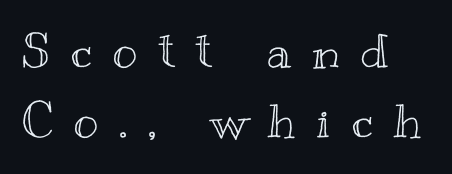
The image shows 47 px wide type, upright; set left-aligned, normal line spacing (1.49x), unusually wide letter spacing (+0.45 em), not underlined; a small x-height.
